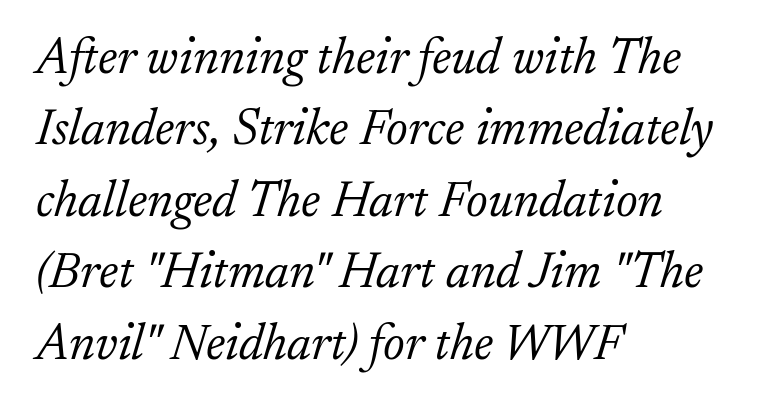
Q: Is the text bold? A: No.
Q: Is the text italic (slanted)? A: Yes, it leans right by about 17 degrees.
Q: Is the typeface a serif or a sans-serif typeface? A: Serif.
Q: Is the text underlined? A: No.
Q: How is the paragraph aligned? A: Left-aligned.
Q: Is the spacing between letters normal or unusually wide? A: Normal.
Q: Is the spacing between lines tight, normal or loose? A: Normal.
Q: Width (condensed, normal, or wide)? A: Normal.
Q: Stroke contrast? A: Low.
Q: x-height? A: Small.
Q: Monospaced? A: No.
